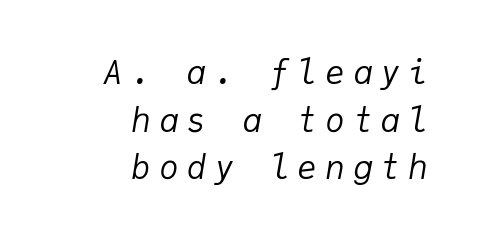
The image shows 33 px regular-weight type, italic (leaning right), monospaced; set right-aligned, normal line spacing (1.44x), unusually wide letter spacing (+0.24 em), not underlined; low stroke contrast and a medium x-height.
